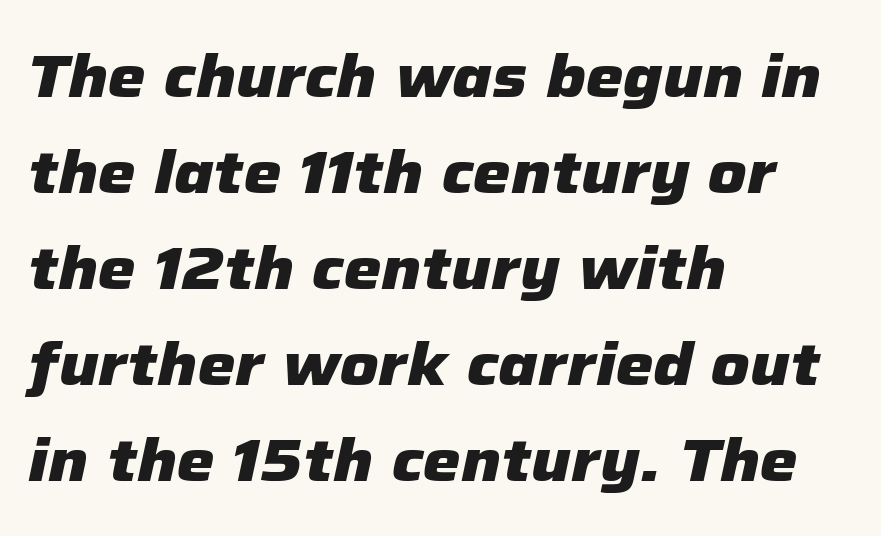
The image shows 60 px heavy type, italic (leaning right); set left-aligned, normal line spacing (1.6x), normal letter spacing, not underlined; low stroke contrast and a medium x-height.
